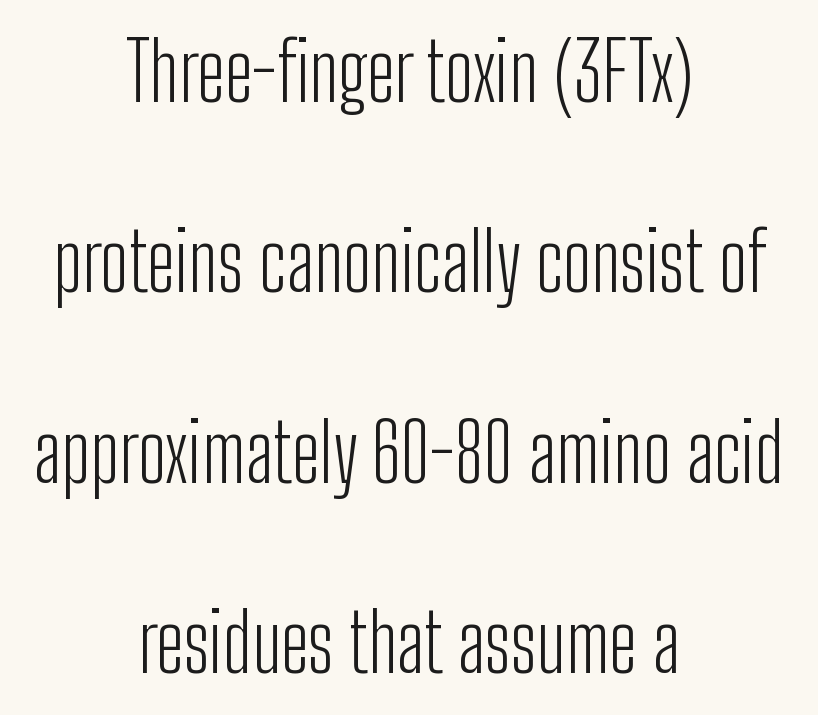
{"serif": "no", "italic": "no", "bold": "no", "weight": "light", "width": "condensed", "stroke_contrast": "low", "x_height": "medium", "monospaced": "no", "underline": "no", "align": "center", "line_spacing": "loose", "line_spacing_ratio": 2.38, "letter_spacing": "normal", "letter_spacing_em": 0.0, "glyph_px": 80}
